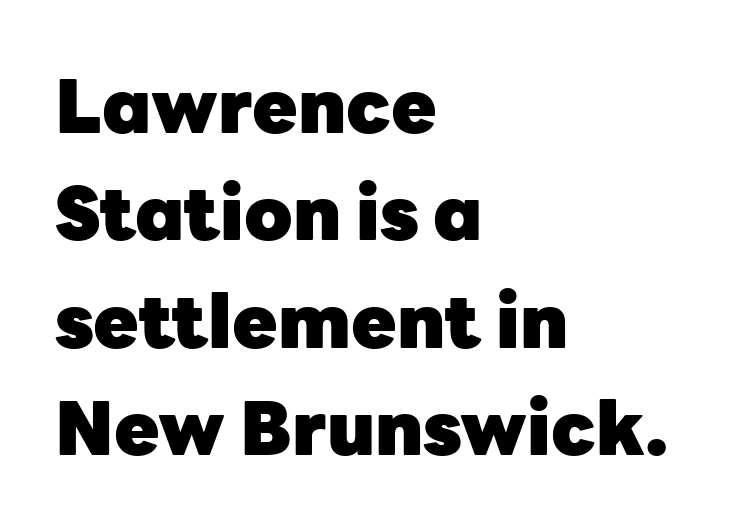
Heavy-handed strokes throughout: this text is bold. Reading down the column, the eye jumps a familiar distance to each next line. Reading down the block, your eye returns to a fixed left position each line. These lines are rendered in a variable-pitch font. Words float on clear page, feet unadorned.
